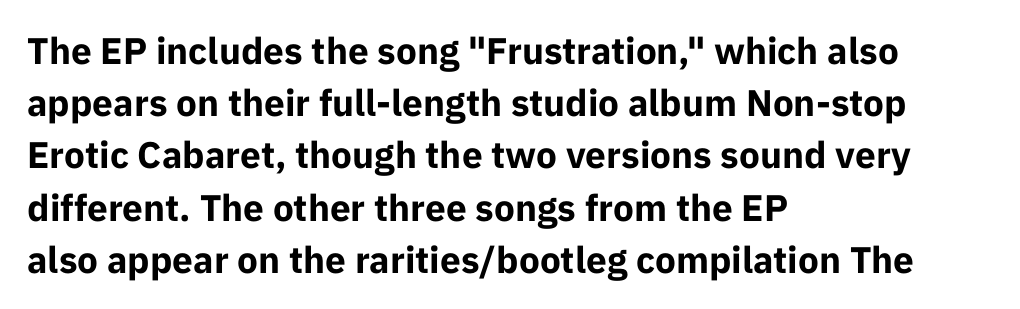
Q: Is the text bold? A: Yes.
Q: Is the text italic (slanted)? A: No, it is upright.
Q: Is the typeface a serif or a sans-serif typeface? A: Sans-serif.
Q: Is the text underlined? A: No.
Q: How is the paragraph aligned? A: Left-aligned.
Q: Is the spacing between letters normal or unusually wide? A: Normal.
Q: Is the spacing between lines tight, normal or loose? A: Normal.
Q: Width (condensed, normal, or wide)? A: Normal.
Q: Stroke contrast? A: Low.
Q: x-height? A: Medium.
Q: Monospaced? A: No.
